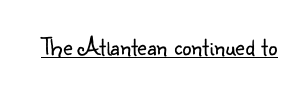
{"italic": "no", "bold": "no", "underline": "yes", "letter_spacing": "normal", "letter_spacing_em": 0.0, "glyph_px": 26}
